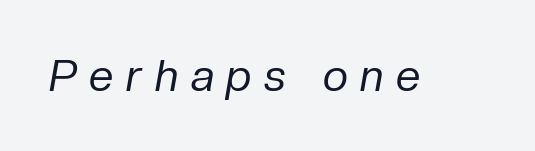
Q: Is the text bold? A: No.
Q: Is the text italic (slanted)? A: Yes, it leans right by about 10 degrees.
Q: Is the text underlined? A: No.
Q: Is the spacing between letters normal or unusually wide? A: Unusually wide.
Q: Width (condensed, normal, or wide)? A: Normal.
Q: Stroke contrast? A: Low.
Q: x-height? A: Medium.
Q: Monospaced? A: No.
